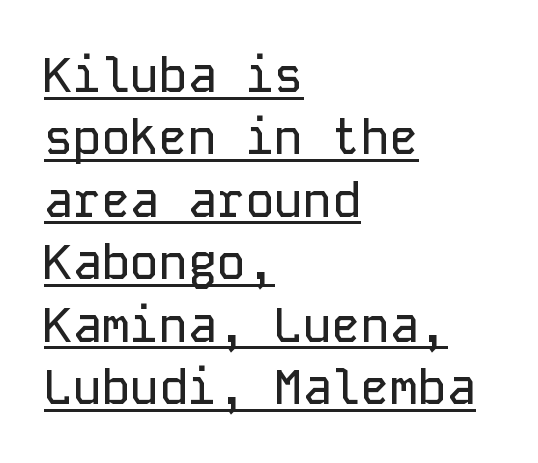
A typographer would call this underscored text. Each letter's strokes conclude bluntly, with no projecting serifs. Tracking here is standard; glyphs follow each other at the usual distance. The specimen reads as upright at a glance. Quick note: interline space is typical.
